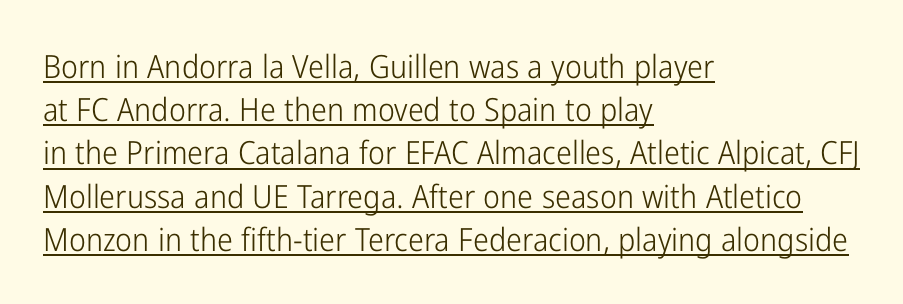
Q: Is the text bold? A: No.
Q: Is the text italic (slanted)? A: No, it is upright.
Q: Is the typeface a serif or a sans-serif typeface? A: Sans-serif.
Q: Is the text underlined? A: Yes.
Q: How is the paragraph aligned? A: Left-aligned.
Q: Is the spacing between letters normal or unusually wide? A: Normal.
Q: Is the spacing between lines tight, normal or loose? A: Normal.
Q: Width (condensed, normal, or wide)? A: Condensed.
Q: Stroke contrast? A: Low.
Q: x-height? A: Medium.
Q: Monospaced? A: No.
